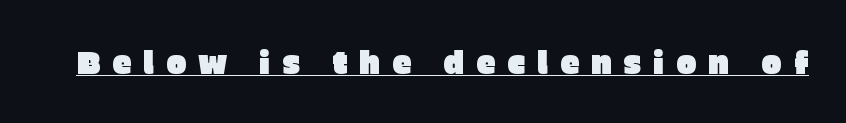
Q: Is the text italic (slanted)? A: No, it is upright.
Q: Is the typeface a serif or a sans-serif typeface? A: Sans-serif.
Q: Is the text underlined? A: Yes.
Q: Is the spacing between letters normal or unusually wide? A: Unusually wide.
Q: Width (condensed, normal, or wide)? A: Normal.
Q: Stroke contrast? A: Low.
Q: x-height? A: Large.
Q: Monospaced? A: No.
